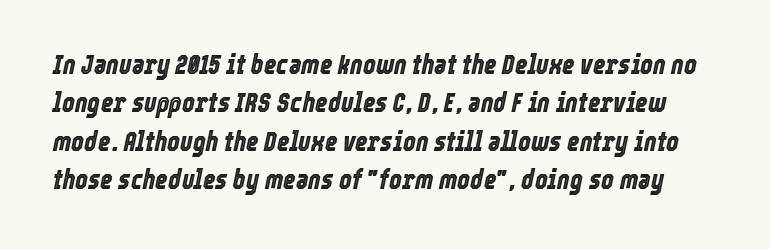
{"italic": "yes", "lean": "right", "slant_degrees": 12, "underline": "no", "line_spacing": "normal", "line_spacing_ratio": 1.42, "letter_spacing": "normal", "letter_spacing_em": 0.0, "glyph_px": 27}
